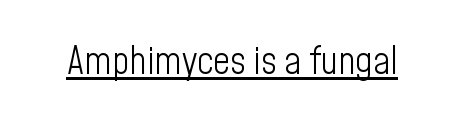
The image shows 37 px light, condensed sans-serif type, upright; set normal letter spacing, underlined; low stroke contrast and a medium x-height.
